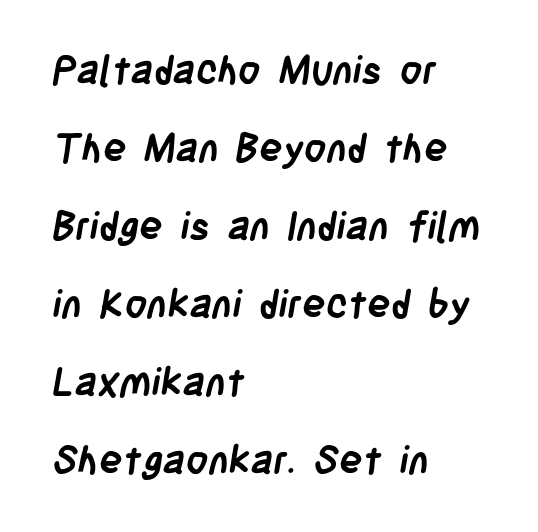
The space between consecutive lines is lavish. Underlining? Definitely not there. Compared with an ordinary text face, these strokes are far heavier — a full bold. Letterform terminals end flat and unadorned throughout the passage. Note the varied advance widths — an 'i' is clearly narrower than an 'm'.
